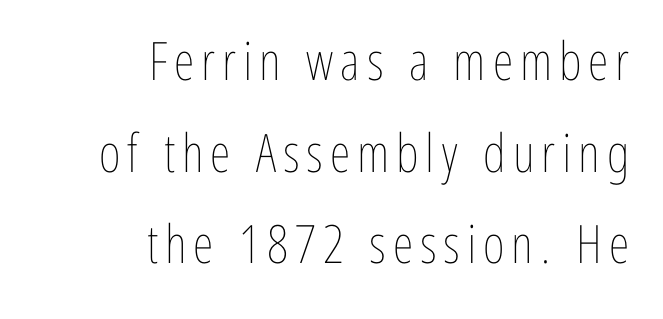
{"italic": "no", "bold": "no", "weight": "thin", "width": "condensed", "stroke_contrast": "low", "x_height": "medium", "monospaced": "no", "underline": "no", "align": "right", "line_spacing_ratio": 1.73, "glyph_px": 53}
